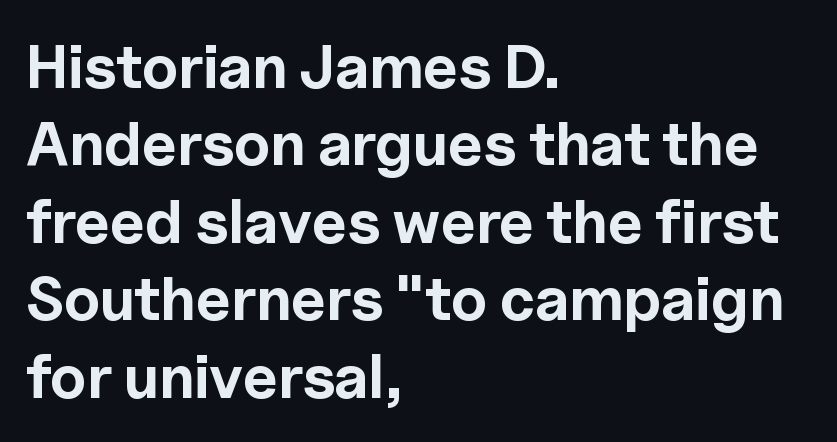
Default kerning and tracking; the words read as compact shapes. These lines carry a lot of weight — the face is fully bold. The specimen reads as upright at a glance. The passage shown is typed in a proportional face where columns would drift.
